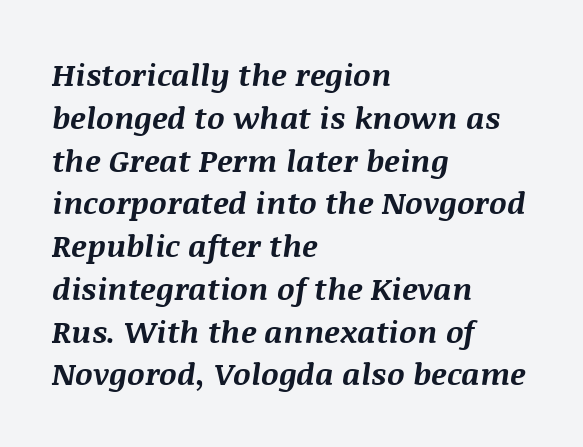
The image shows 31 px bold type, italic (leaning right); set left-aligned, normal line spacing (1.38x), normal letter spacing, not underlined; medium stroke contrast and a large x-height.
